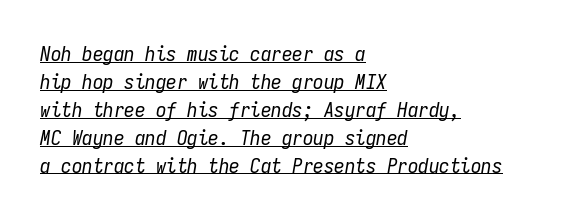
Q: Is the text bold? A: No.
Q: Is the text italic (slanted)? A: Yes, it leans right by about 9 degrees.
Q: Is the text underlined? A: Yes.
Q: How is the paragraph aligned? A: Left-aligned.
Q: Is the spacing between letters normal or unusually wide? A: Normal.
Q: Is the spacing between lines tight, normal or loose? A: Normal.
